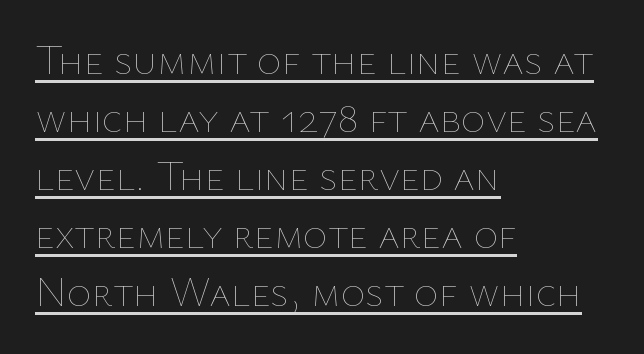
Q: Is the text bold? A: No.
Q: Is the text italic (slanted)? A: No, it is upright.
Q: Is the text underlined? A: Yes.
Q: How is the paragraph aligned? A: Left-aligned.
Q: Is the spacing between letters normal or unusually wide? A: Normal.
Q: Is the spacing between lines tight, normal or loose? A: Normal.
Q: Width (condensed, normal, or wide)? A: Normal.
Q: Stroke contrast? A: Low.
Q: x-height? A: Medium.
Q: Monospaced? A: No.
